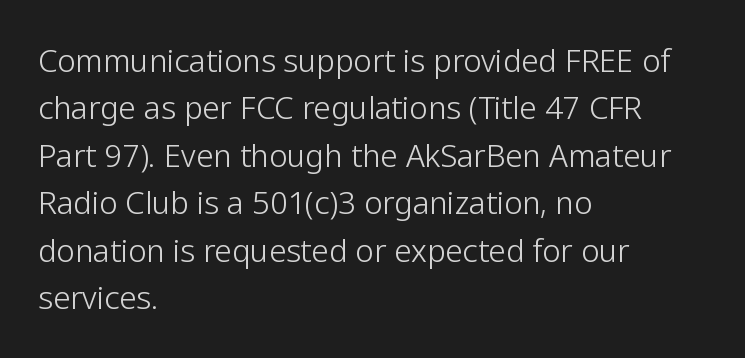
Q: Is the text bold? A: No.
Q: Is the text italic (slanted)? A: No, it is upright.
Q: Is the typeface a serif or a sans-serif typeface? A: Sans-serif.
Q: Is the text underlined? A: No.
Q: How is the paragraph aligned? A: Left-aligned.
Q: Is the spacing between letters normal or unusually wide? A: Normal.
Q: Is the spacing between lines tight, normal or loose? A: Normal.
Q: Width (condensed, normal, or wide)? A: Normal.
Q: Stroke contrast? A: Low.
Q: x-height? A: Medium.
Q: Monospaced? A: No.
